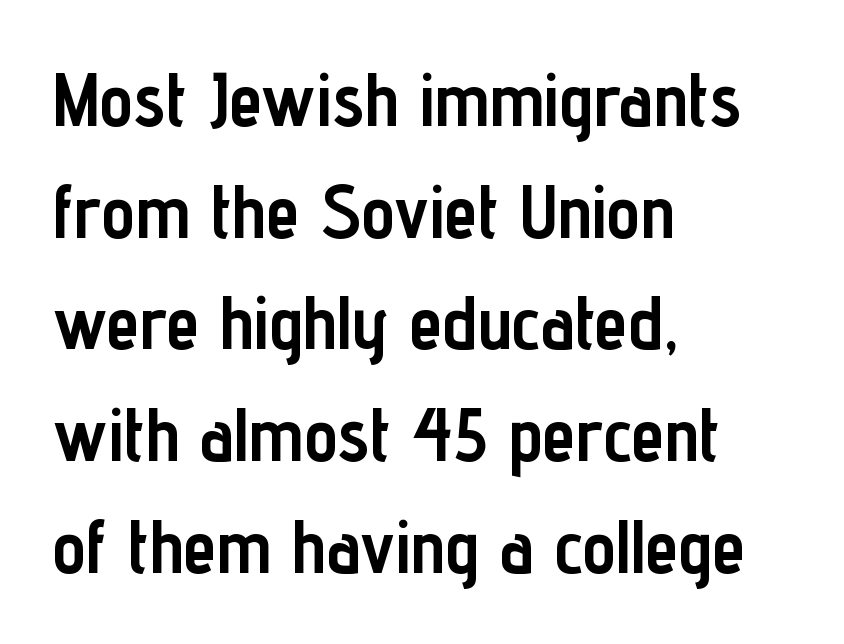
The strokes are fattened all the way to bold. The typography opts for an upright posture over an oblique one. The string is rendered with underlining switched off. The letterforms sit shoulder to shoulder at normal distance. The letters advance in unequal steps, a hallmark of proportional type. These lines sit exactly where default settings would place them.
